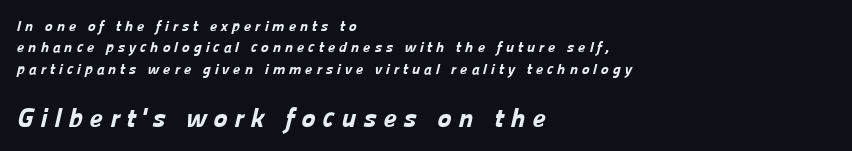
The image shows 27 px bold type; set left-aligned, normal line spacing (1.42x), unusually wide letter spacing (+0.25 em), not underlined; the second (bottom) block is 1.8x larger.
